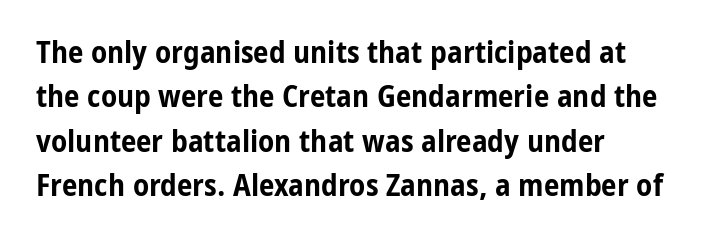
Typesetter's note: full bold, strokes at maximum text heaviness. The lettering stays uniformly vertical, giving the passage a roman look. The passage shown is not underscored anywhere. How are the letters spaced? Ordinarily, with no added tracking. Is this a fixed-width face? No — the glyphs have proportional, varying widths. Caption: multi-line text, flush left, ragged right.
